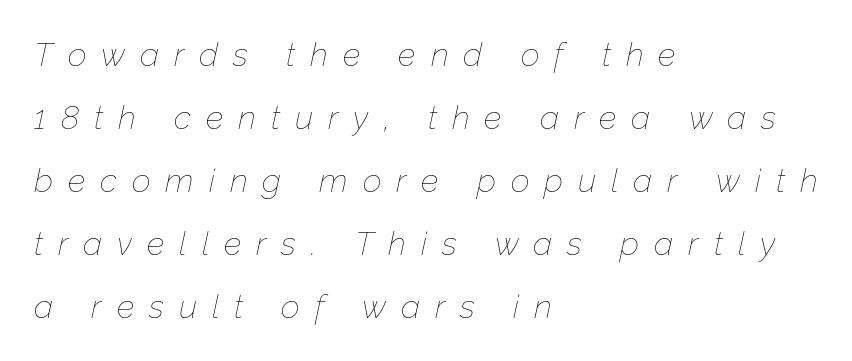
{"italic": "yes", "lean": "right", "slant_degrees": 12, "bold": "no", "weight": "thin", "width": "normal", "stroke_contrast": "low", "x_height": "medium", "monospaced": "no", "underline": "no", "align": "left", "line_spacing": "loose", "line_spacing_ratio": 1.91, "letter_spacing": "wide", "letter_spacing_em": 0.45, "glyph_px": 33}
